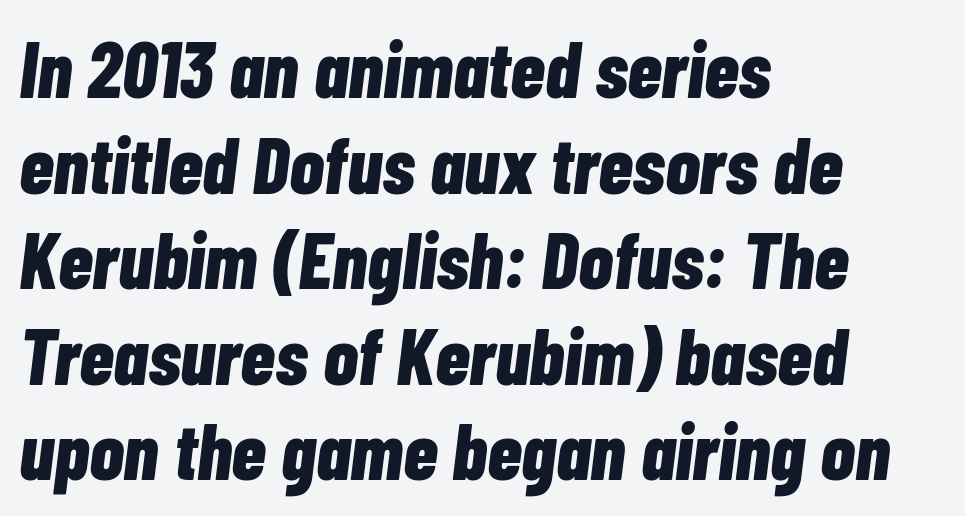
Anything drawn beneath the words? Only blank space. Bold? Absolutely — the strokes are thick and heavy. An italicized treatment has been applied to the whole sample. The passage is arranged the way most books set body copy — flush left.
